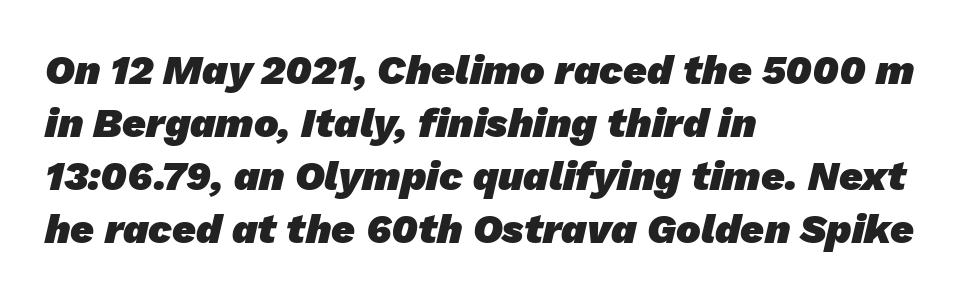
Short and long lines alike share a common starting point at left. You could not count columns in this text — the font is proportionally spaced. Words float on clear page, feet unadorned. Letter spacing: default. Normally led — the rows are evenly, conventionally spaced. In terms of letterform style, serifs are entirely absent.
